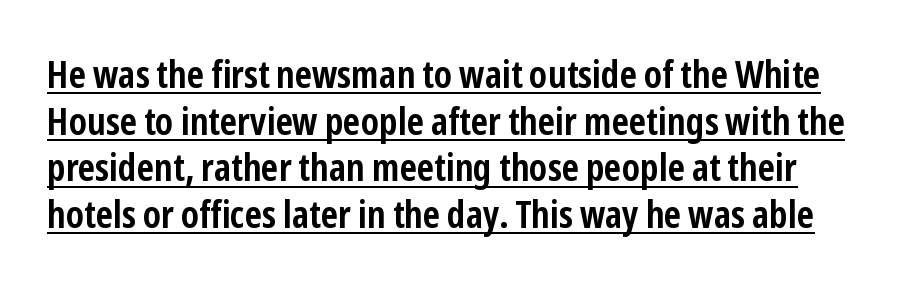
The image shows 38 px semibold, condensed sans-serif type, upright; set line spacing 1.23x, normal letter spacing, underlined; low stroke contrast and a medium x-height.
